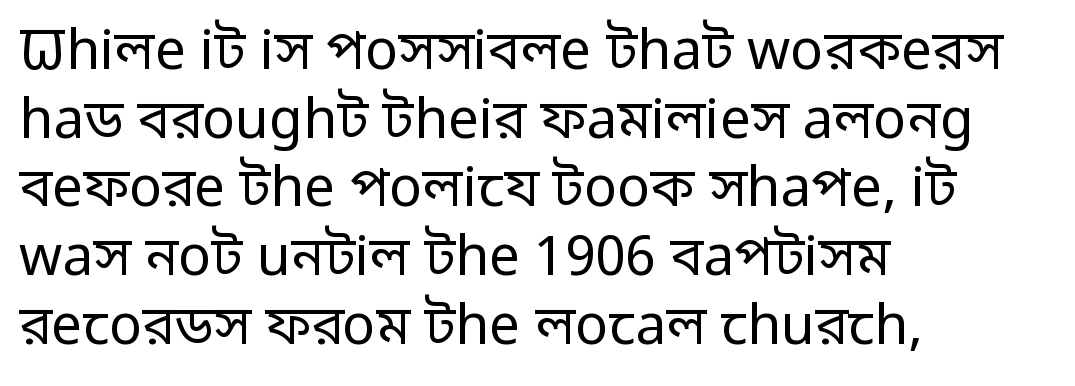
{"serif": "no", "italic": "no", "bold": "no", "weight": "regular", "width": "normal", "stroke_contrast": "low", "x_height": "medium", "monospaced": "no", "underline": "no", "align": "left", "line_spacing": "normal", "line_spacing_ratio": 1.25, "letter_spacing": "normal", "letter_spacing_em": 0.0, "glyph_px": 55}
